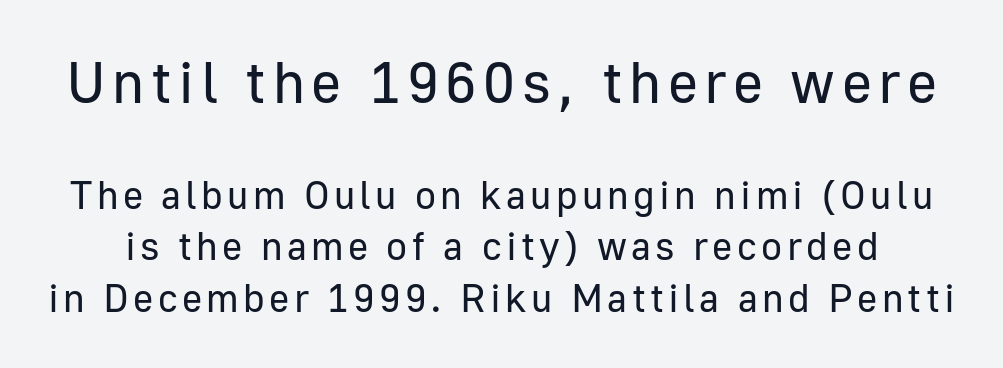
No word sits above an underline. Think of a printed novel: that variable character pitch is what you see here. Classification — sans serif. Unlike italic type, these characters show no tilt at all.
